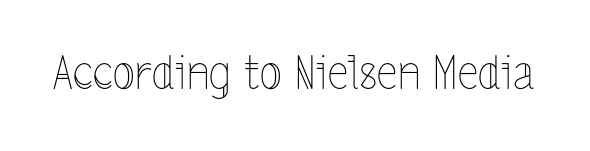
Q: Is the text bold? A: No.
Q: Is the text italic (slanted)? A: No, it is upright.
Q: Is the text underlined? A: No.
Q: Is the spacing between letters normal or unusually wide? A: Normal.
Q: Width (condensed, normal, or wide)? A: Condensed.
Q: x-height? A: Medium.
Q: Monospaced? A: No.
